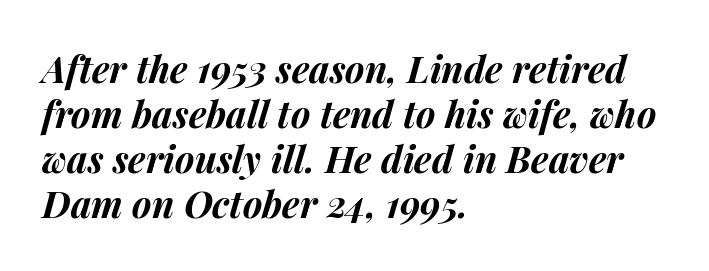
{"italic": "yes", "lean": "right", "slant_degrees": 14, "bold": "yes", "weight": "bold", "width": "normal", "stroke_contrast": "medium", "x_height": "medium", "monospaced": "no", "underline": "no", "align": "left", "line_spacing_ratio": 1.22, "letter_spacing": "normal", "letter_spacing_em": 0.0, "glyph_px": 37}
